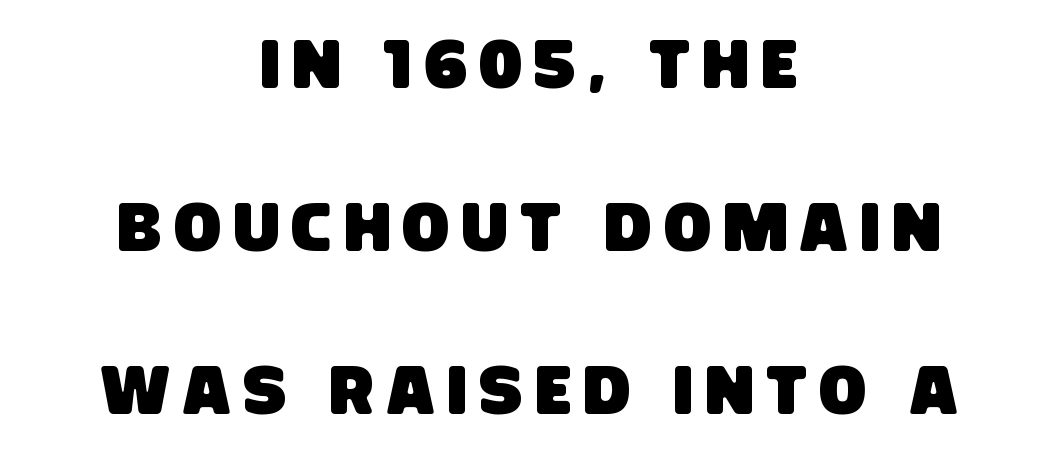
Q: Is the typeface a serif or a sans-serif typeface? A: Sans-serif.
Q: Is the text underlined? A: No.
Q: How is the paragraph aligned? A: Centered.
Q: Is the spacing between lines tight, normal or loose? A: Loose.
Q: Width (condensed, normal, or wide)? A: Condensed.
Q: Stroke contrast? A: Low.
Q: x-height? A: Large.
Q: Monospaced? A: No.
